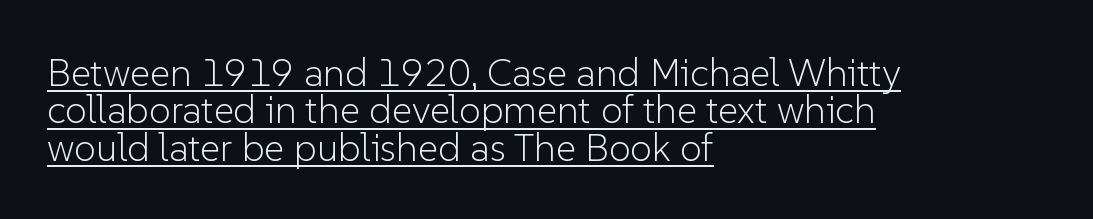
{"serif": "no", "italic": "no", "bold": "no", "weight": "light", "width": "normal", "stroke_contrast": "low", "x_height": "medium", "monospaced": "no", "underline": "yes", "align": "left", "line_spacing": "tight", "line_spacing_ratio": 0.96, "letter_spacing": "normal", "letter_spacing_em": 0.0, "glyph_px": 39}
